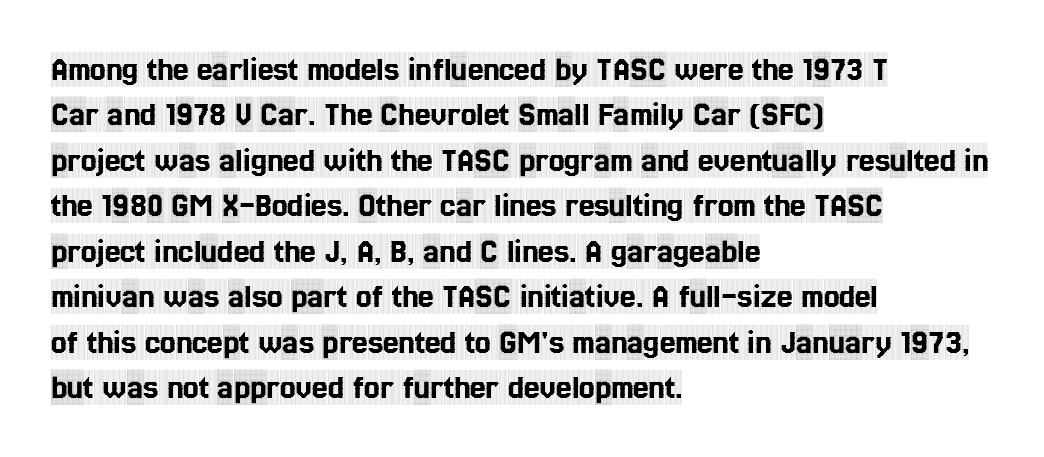
Baseline-to-baseline distance is the conventional proportion of letter height. This sample uses plain, unmodified letter spacing. This rendering features lettering with no underline. All the whitespace from short lines collects on the right. Is this a fixed-width face? No — the glyphs have proportional, varying widths.
